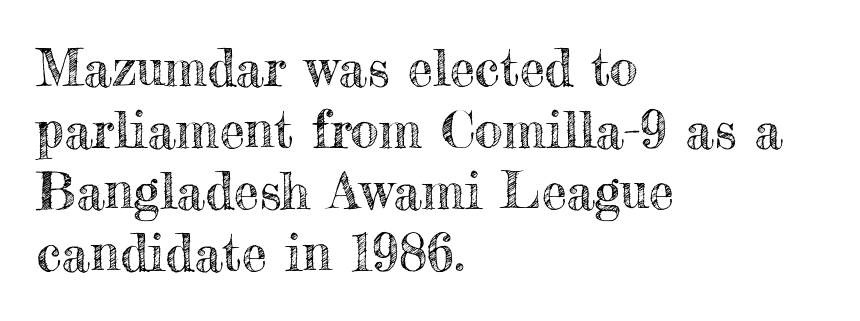
Italic: no, the glyphs are upright roman. In terms of letterspacing, this is plain default setting. Beneath every word, the page is bare. The passage is arranged the way most books set body copy — flush left. The face used here is proportionally spaced, like ordinary book or web type.
